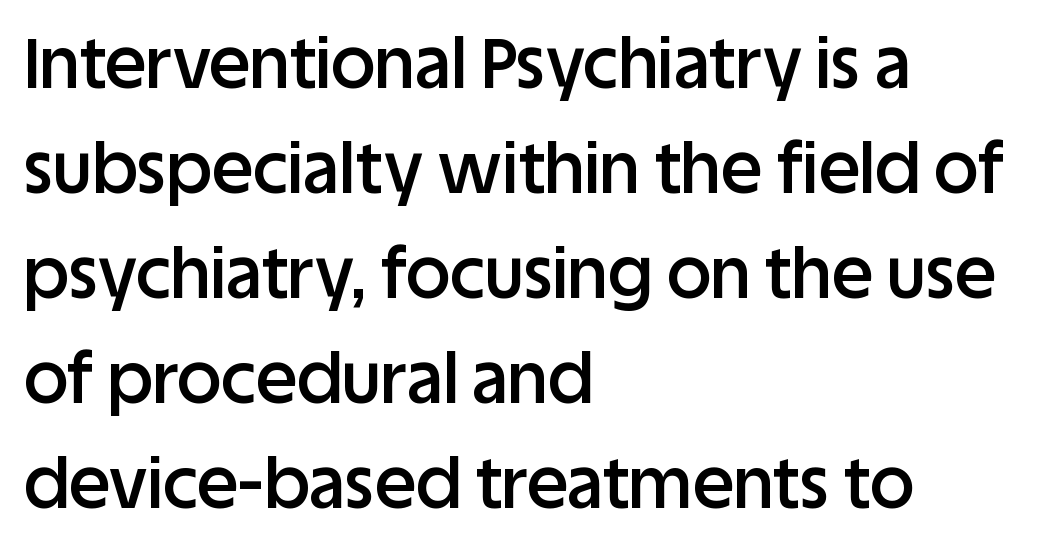
The image shows 69 px semibold sans-serif type, upright; set left-aligned, normal line spacing (1.52x), normal letter spacing, not underlined; low stroke contrast and a large x-height.
